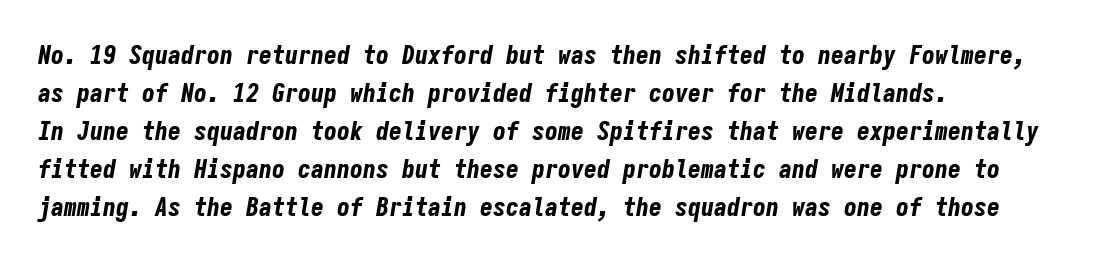
The image shows 26 px bold type, italic (leaning right); set left-aligned, normal line spacing (1.46x), normal letter spacing, not underlined.
